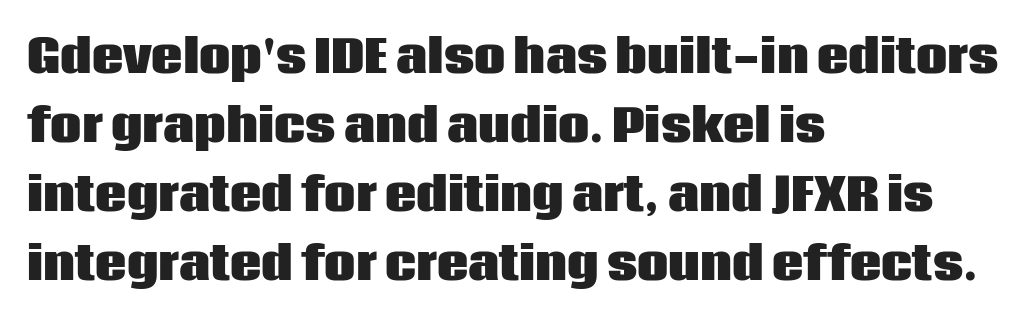
{"serif": "no", "italic": "no", "bold": "yes", "weight": "heavy", "width": "normal", "stroke_contrast": "low", "x_height": "large", "monospaced": "no", "underline": "no", "align": "left", "line_spacing": "normal", "line_spacing_ratio": 1.57, "letter_spacing": "normal", "letter_spacing_em": 0.0, "glyph_px": 44}
